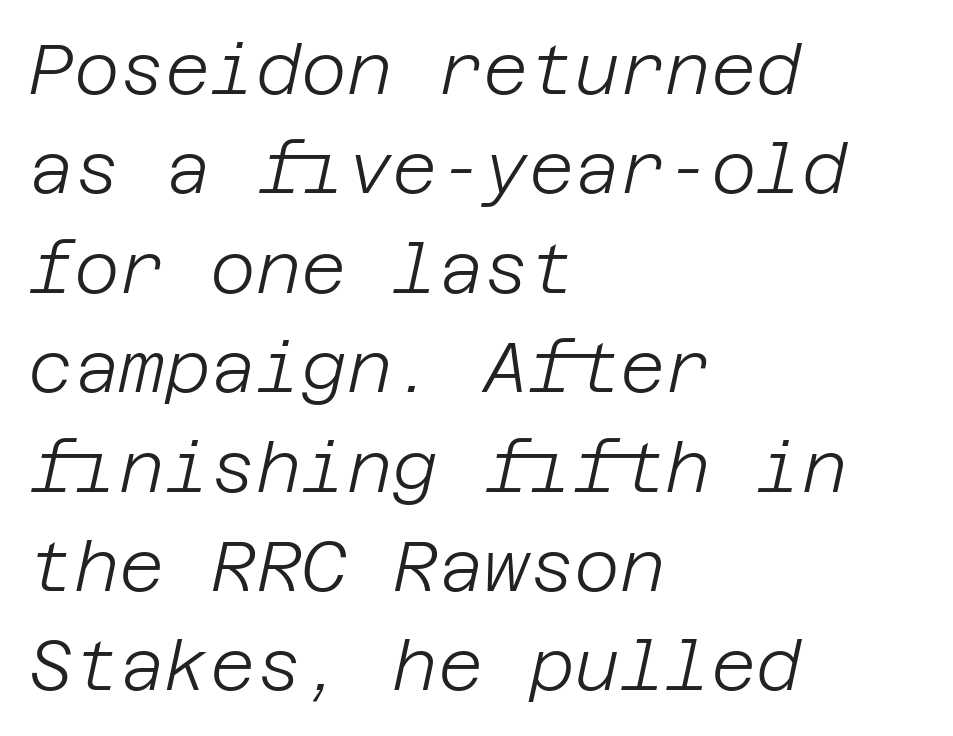
{"italic": "yes", "lean": "right", "slant_degrees": 12, "bold": "no", "weight": "light", "width": "normal", "stroke_contrast": "low", "x_height": "large", "underline": "no", "align": "left", "line_spacing": "normal", "line_spacing_ratio": 1.42, "letter_spacing": "normal", "letter_spacing_em": 0.0, "glyph_px": 70}
